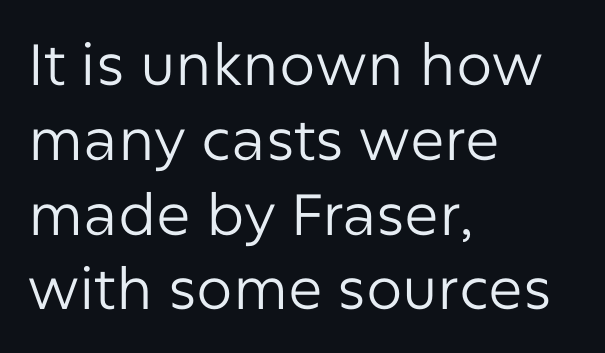
{"serif": "no", "italic": "no", "bold": "no", "weight": "regular", "width": "normal", "stroke_contrast": "low", "x_height": "medium", "monospaced": "no", "underline": "no", "align": "left", "line_spacing": "normal", "line_spacing_ratio": 1.29, "letter_spacing": "normal", "letter_spacing_em": 0.0, "glyph_px": 58}
